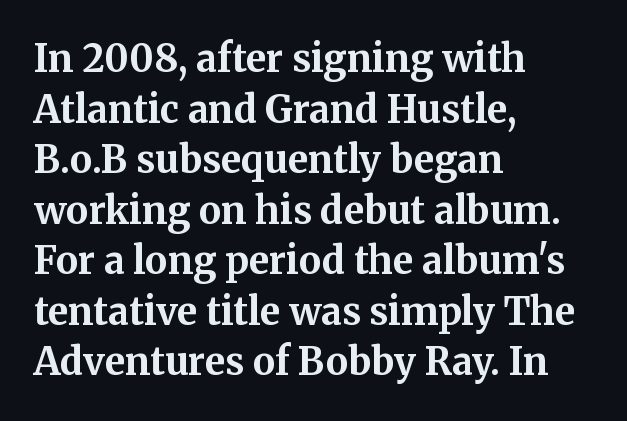
The font family rendered here belongs to the serif group. A typesetter would call this proportional, since set widths differ per character. Emphasis by weight is at full strength: bold. The vertical gap from one line to the next is medium.
